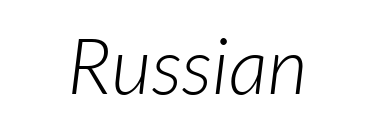
Nothing unusual about the tracking: characters are spaced as the font intends. The words here are not underlined. A centered setting, common on invitations and titles, is used for this passage. You can tell from the bare stems that sans-serif type was used. The passage shown is typed in a proportional face where columns would drift. Stroke thickness stays within the range of a standard reading face or lighter.
